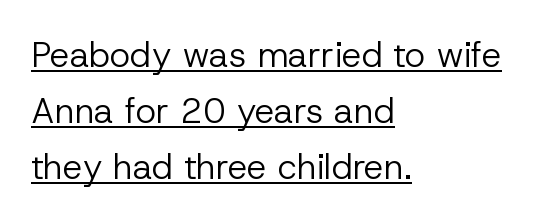
This is roman type, the default non-slanted kind. The letterforms sit shoulder to shoulder at normal distance. The passage shown is underscored from start to finish. Horizontal bands of white between lines are of average thickness. To sum up the face: it is a sans, with no serifs. Is this a fixed-width face? No — the glyphs have proportional, varying widths.
